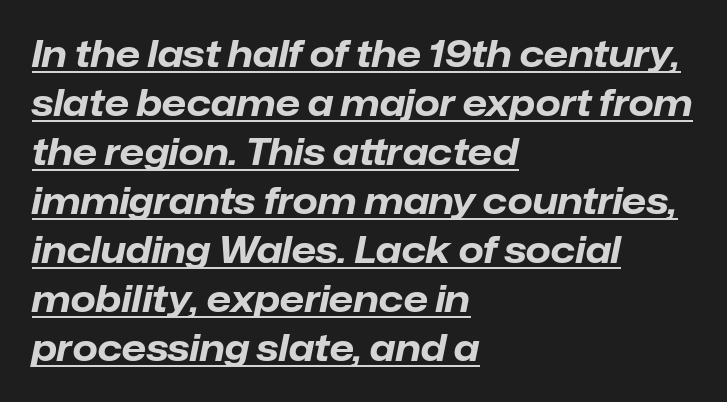
{"italic": "yes", "lean": "right", "slant_degrees": 12, "bold": "yes", "weight": "bold", "width": "normal", "stroke_contrast": "low", "x_height": "medium", "monospaced": "no", "underline": "yes", "align": "left", "line_spacing": "normal", "line_spacing_ratio": 1.36, "letter_spacing": "normal", "letter_spacing_em": 0.0, "glyph_px": 36}
